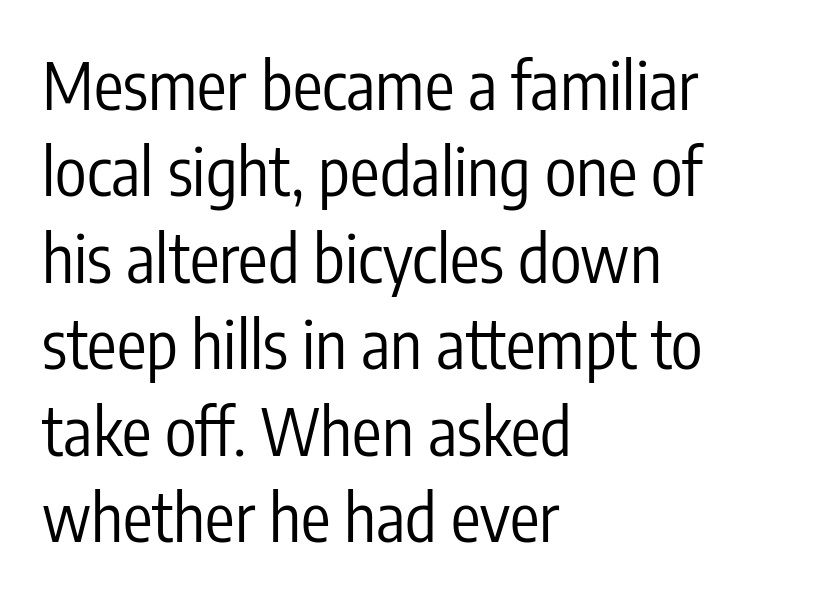
The type sits square on the baseline with zero lean. Think of a printed novel: that variable character pitch is what you see here. The horizontal fit of the characters is conventional and even. Glance below the letters and you will spot only blank space. Each line starts at the same left margin while the right side varies.
